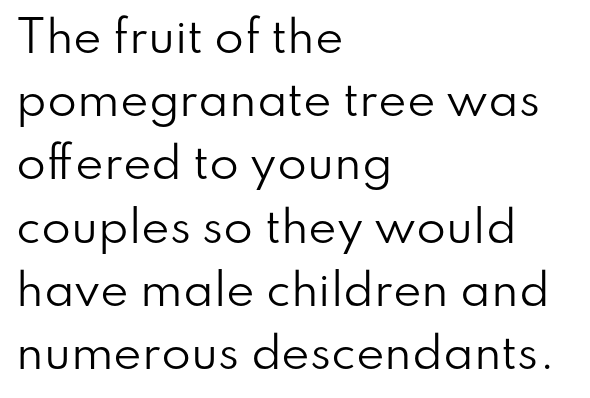
The image shows 43 px regular-weight sans-serif type, upright; set left-aligned, normal line spacing (1.47x), normal letter spacing, not underlined; low stroke contrast and a small x-height.
